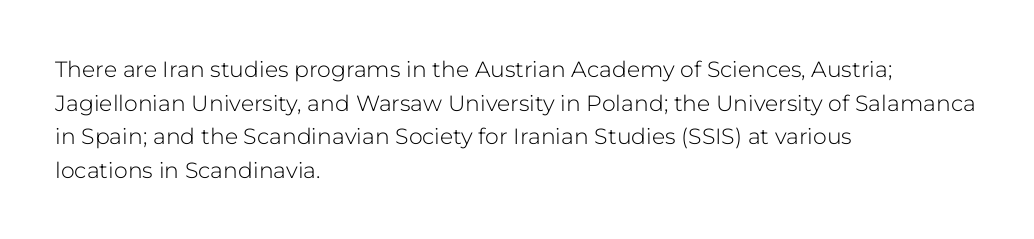
Unbolded letterforms with no extra heft. The letterforms sit shoulder to shoulder at normal distance. Line spacing here is normal. Glance below the letters and you will spot only blank space. Visually the block forms a straight wall on the left and a jagged coastline on the right.
